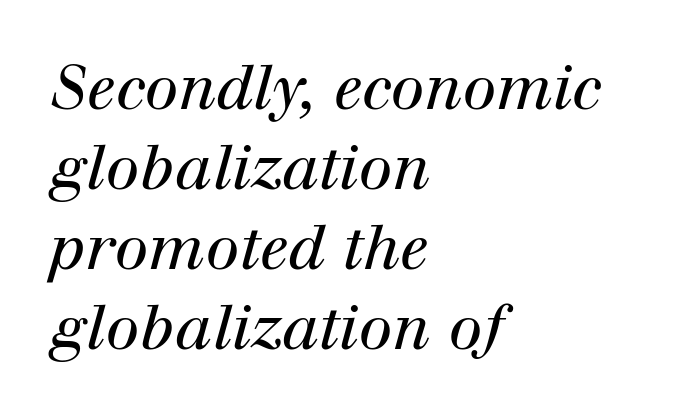
Q: Is the text bold? A: No.
Q: Is the text italic (slanted)? A: Yes, it leans right by about 12 degrees.
Q: Is the typeface a serif or a sans-serif typeface? A: Serif.
Q: Is the text underlined? A: No.
Q: How is the paragraph aligned? A: Left-aligned.
Q: Is the spacing between letters normal or unusually wide? A: Normal.
Q: Is the spacing between lines tight, normal or loose? A: Normal.
Q: Width (condensed, normal, or wide)? A: Normal.
Q: Stroke contrast? A: High.
Q: x-height? A: Medium.
Q: Monospaced? A: No.
